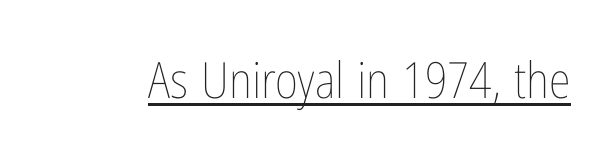
{"italic": "no", "bold": "no", "weight": "thin", "width": "condensed", "stroke_contrast": "low", "x_height": "medium", "monospaced": "no", "underline": "yes", "letter_spacing": "normal", "letter_spacing_em": 0.0, "glyph_px": 50}
